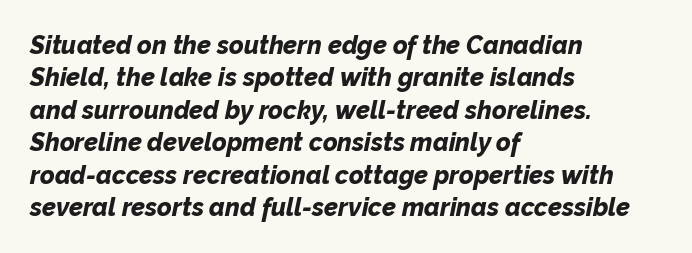
{"italic": "yes", "lean": "right", "slant_degrees": 12, "bold": "yes", "underline": "no", "align": "left", "line_spacing": "normal", "line_spacing_ratio": 1.3, "letter_spacing": "normal", "letter_spacing_em": 0.0, "glyph_px": 25}
